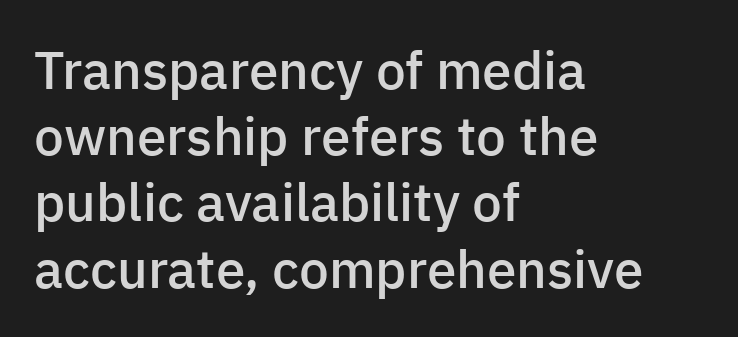
The image shows 53 px semibold sans-serif type, upright; set left-aligned, normal line spacing (1.25x), normal letter spacing, not underlined; low stroke contrast and a medium x-height.
